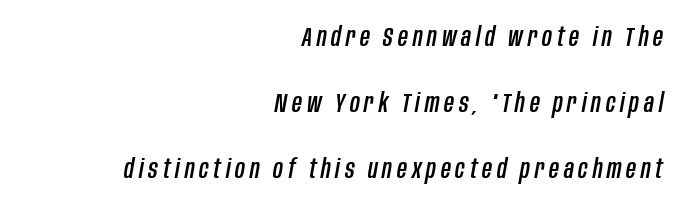
The image shows 27 px text type, italic (leaning right); set right-aligned, loose line spacing (2.44x), not underlined.
